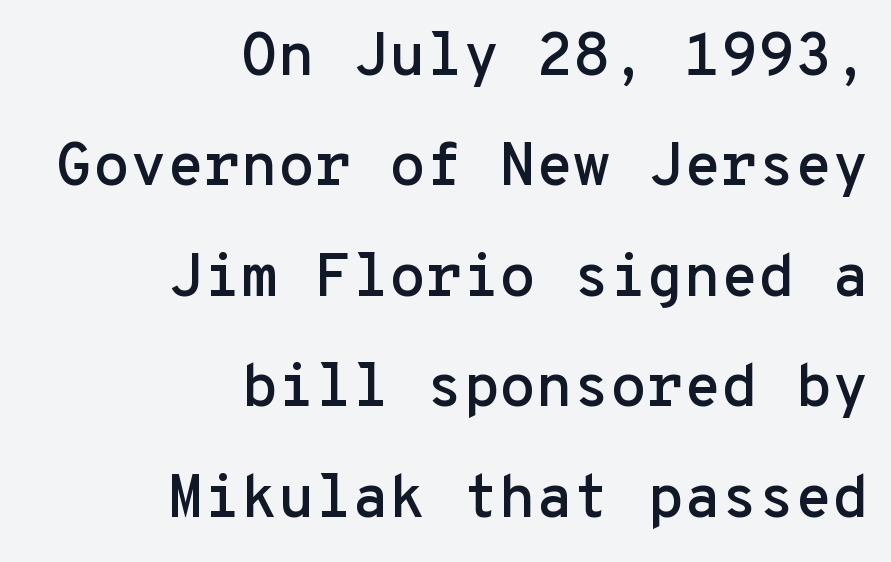
The image shows 60 px sans-serif type, upright, monospaced; set right-aligned, line spacing 1.84x, normal letter spacing, not underlined; low stroke contrast and a medium x-height.
